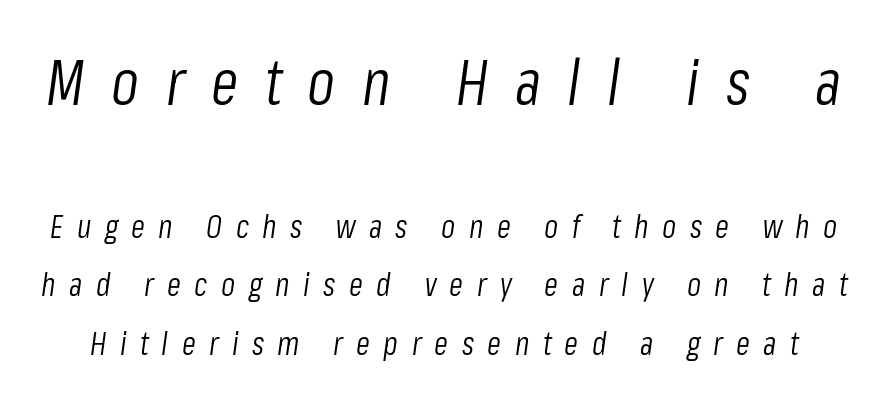
{"italic": "yes", "lean": "right", "slant_degrees": 8, "bold": "no", "weight": "light", "width": "condensed", "stroke_contrast": "low", "x_height": "medium", "monospaced": "no", "underline": "no", "line_spacing_ratio": 1.83, "letter_spacing": "wide", "letter_spacing_em": 0.42, "larger_block": "first", "size_ratio": 1.97, "glyph_px": 63}
